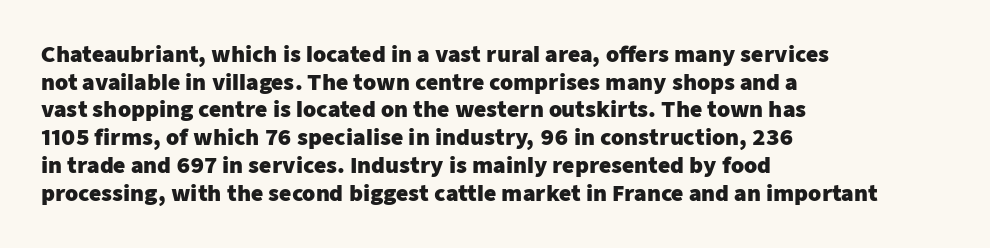
The image shows 21 px bold type, upright; set left-aligned, normal line spacing (1.32x), normal letter spacing, not underlined.
